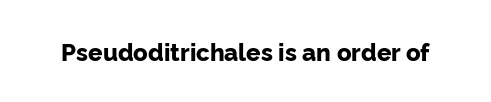
The image shows 24 px bold type, upright; set normal letter spacing, not underlined.
